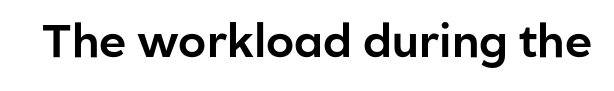
{"serif": "no", "italic": "no", "width": "normal", "stroke_contrast": "low", "x_height": "medium", "monospaced": "no", "underline": "no", "letter_spacing": "normal", "letter_spacing_em": 0.0, "glyph_px": 46}
